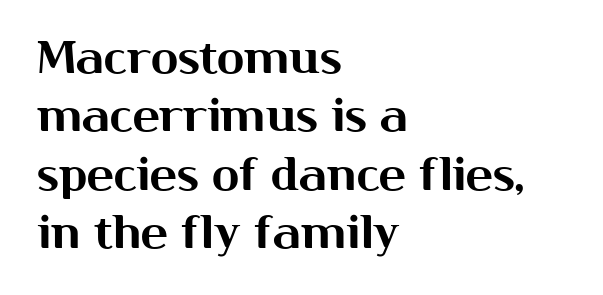
{"serif": "no", "italic": "no", "width": "normal", "stroke_contrast": "medium", "x_height": "medium", "monospaced": "no", "underline": "no", "align": "left", "line_spacing": "normal", "line_spacing_ratio": 1.3, "letter_spacing": "normal", "letter_spacing_em": 0.0, "glyph_px": 45}
